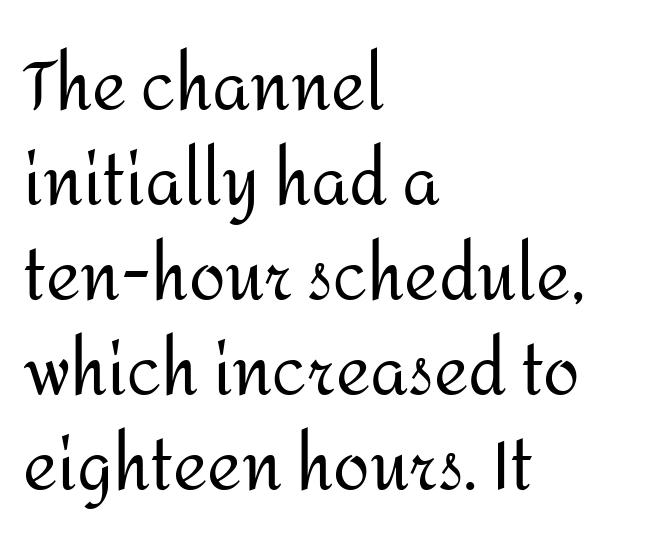
The image shows 66 px regular-weight sans-serif type, upright; set left-aligned, normal line spacing (1.44x), normal letter spacing, not underlined; medium stroke contrast and a medium x-height.
